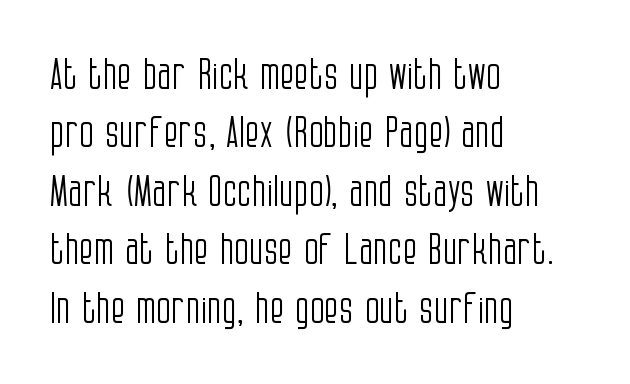
Classification — sans serif. Compared with typical body copy, the letter spacing here is the same. Does the lettering tilt? It doesn't — this is upright. The face used here is proportionally spaced, like ordinary book or web type. Underlining? Definitely not there. On a weight scale, this lands at 450 or below.
